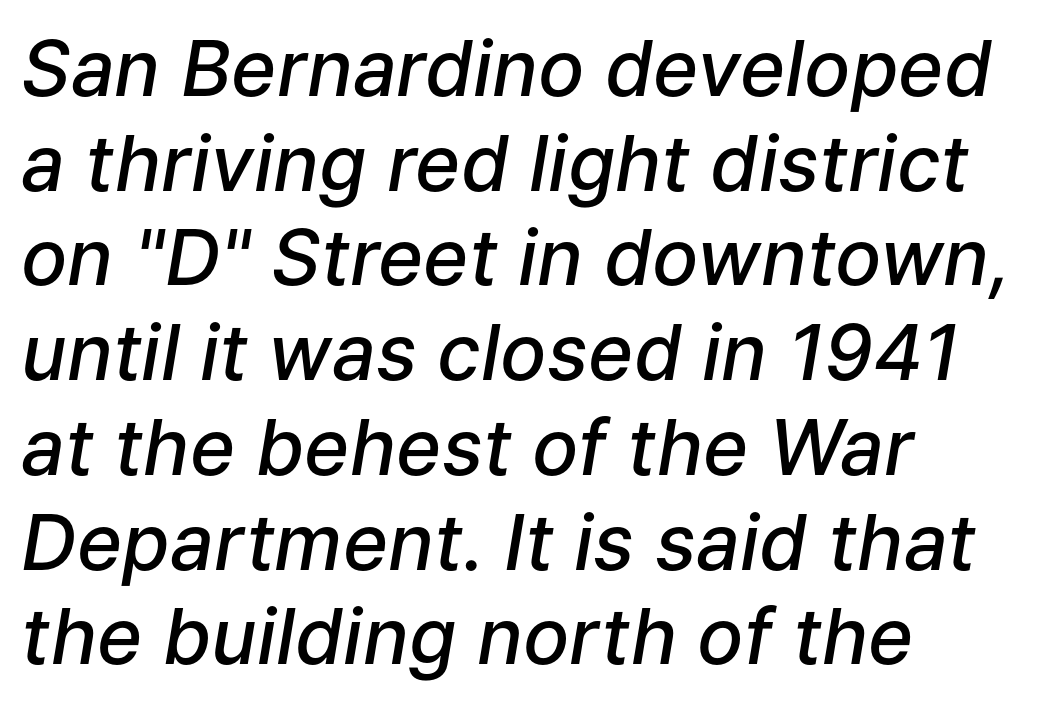
The image shows 77 px semibold type, italic (leaning right); set left-aligned, line spacing 1.23x, normal letter spacing, not underlined; low stroke contrast and a medium x-height.
